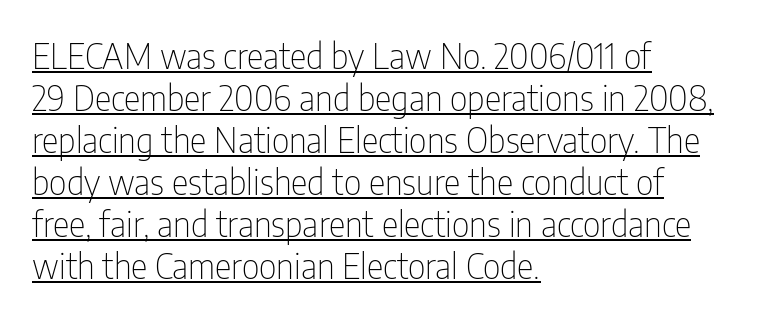
{"serif": "no", "italic": "no", "bold": "no", "weight": "thin", "width": "condensed", "stroke_contrast": "low", "x_height": "medium", "monospaced": "no", "underline": "yes", "align": "left", "line_spacing_ratio": 1.2, "letter_spacing": "normal", "letter_spacing_em": 0.0, "glyph_px": 35}
